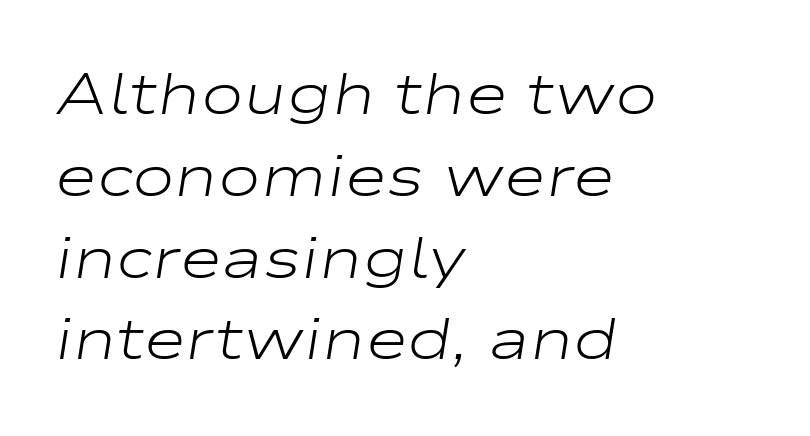
The image shows 58 px light, wide type, italic (leaning right); set left-aligned, normal line spacing (1.41x), normal letter spacing, not underlined; low stroke contrast and a medium x-height.
